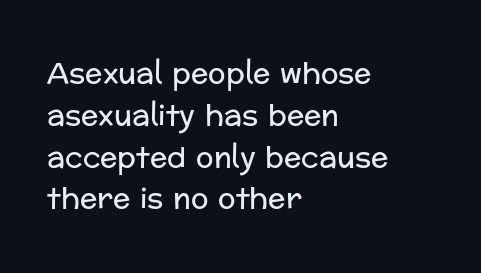
The image shows 29 px regular-weight sans-serif type, upright; set left-aligned, normal line spacing (1.44x), normal letter spacing, not underlined; low stroke contrast and a medium x-height.
